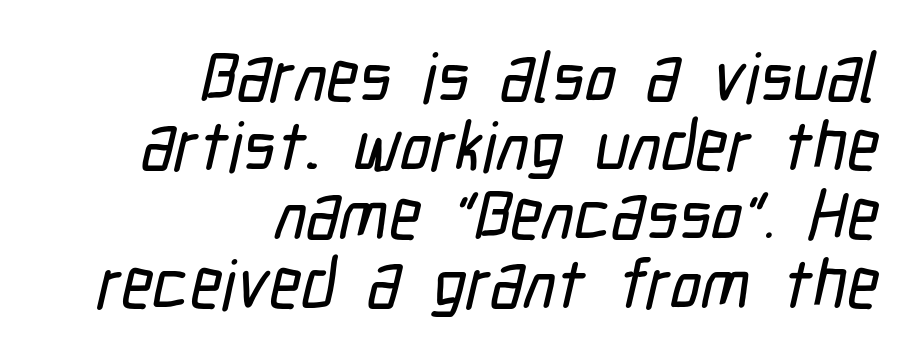
{"serif": "no", "width": "condensed", "stroke_contrast": "low", "x_height": "medium", "monospaced": "no", "underline": "no", "align": "right", "line_spacing": "tight", "line_spacing_ratio": 1.0, "letter_spacing": "normal", "letter_spacing_em": 0.0, "glyph_px": 69}
